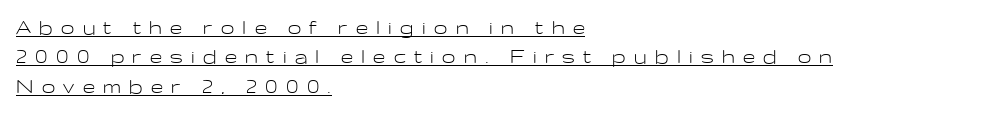
The image shows 24 px text type, upright; set left-aligned, line spacing 1.22x, unusually wide letter spacing (+0.35 em), underlined.
